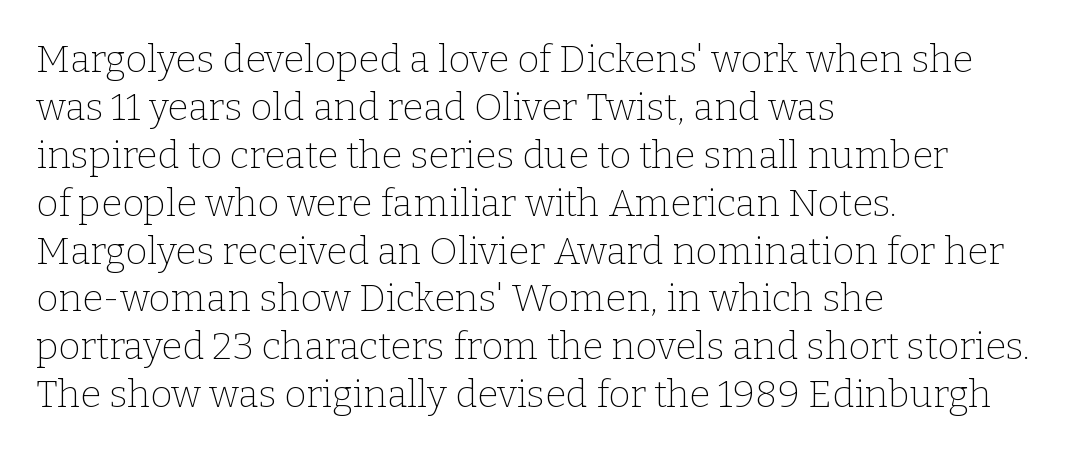
{"serif": "yes", "italic": "no", "bold": "no", "weight": "thin", "width": "normal", "stroke_contrast": "low", "x_height": "medium", "monospaced": "no", "underline": "no", "align": "left", "line_spacing": "normal", "line_spacing_ratio": 1.26, "letter_spacing": "normal", "letter_spacing_em": 0.0, "glyph_px": 38}
